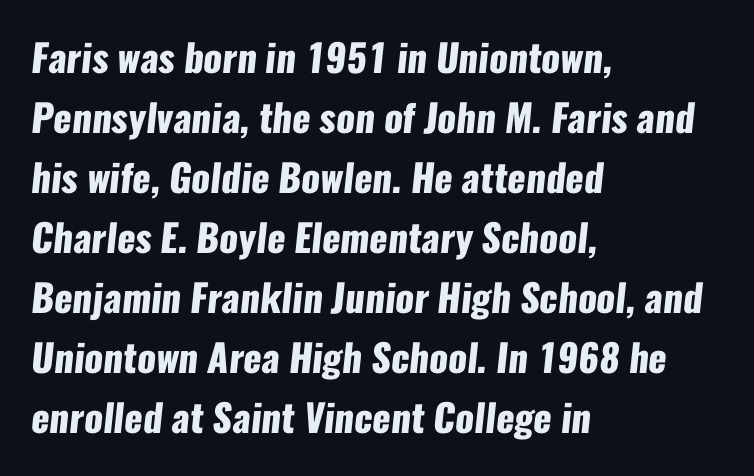
{"serif": "no", "bold": "yes", "weight": "heavy", "width": "condensed", "stroke_contrast": "low", "x_height": "medium", "monospaced": "no", "underline": "no", "align": "left", "line_spacing": "normal", "line_spacing_ratio": 1.58, "letter_spacing": "normal", "letter_spacing_em": 0.0, "glyph_px": 38}
